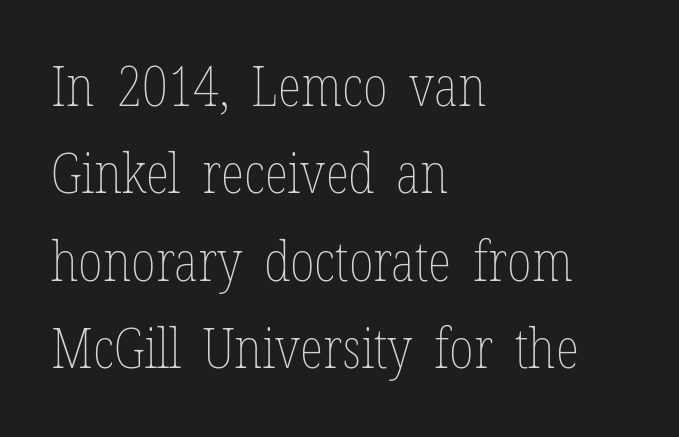
Q: Is the text bold? A: No.
Q: Is the text italic (slanted)? A: No, it is upright.
Q: Is the text underlined? A: No.
Q: How is the paragraph aligned? A: Left-aligned.
Q: Is the spacing between letters normal or unusually wide? A: Normal.
Q: Is the spacing between lines tight, normal or loose? A: Normal.
Q: Width (condensed, normal, or wide)? A: Condensed.
Q: Stroke contrast? A: Low.
Q: x-height? A: Medium.
Q: Monospaced? A: No.
